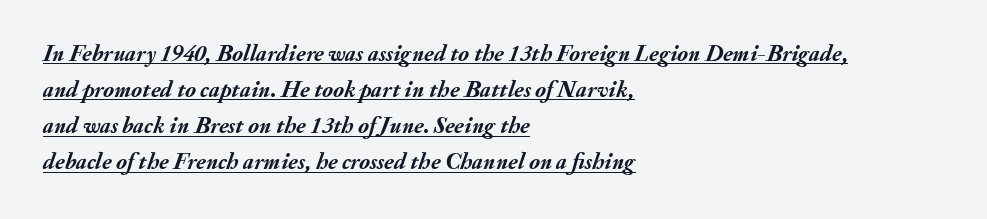
Heft: maximum for text — a bold. The compositor pushed each line to the left boundary. Decoration check: the copy is underlined. You could call the tracking neutral — neither tight nor loose.
